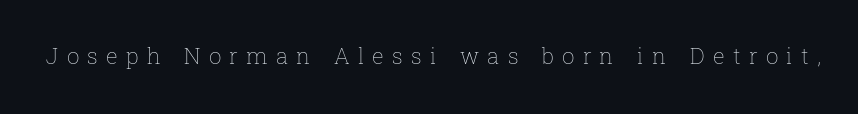
{"italic": "no", "bold": "no", "underline": "no", "letter_spacing": "wide", "letter_spacing_em": 0.37, "glyph_px": 22}
